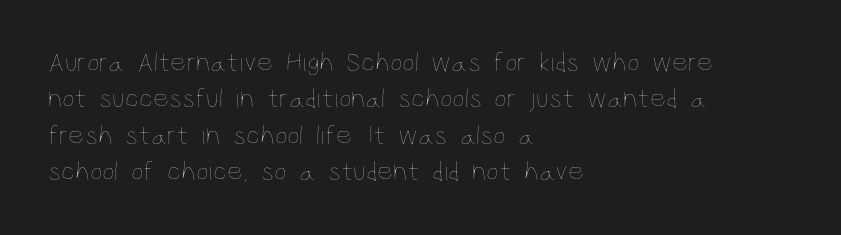
There is no visible air inserted between adjacent glyphs. Which margin do the lines hug? The left one — the right edge is uneven. Lines of text with bare space underneath. The specimen reads as upright at a glance. Evenly set lines give the paragraph a standard silhouette.
